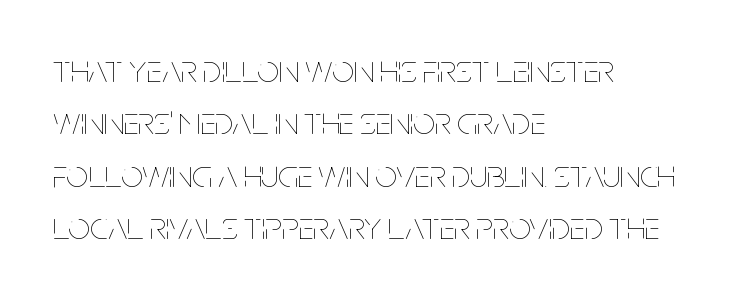
Stems and bowls with no extra thickness — not bold. Regular leading. Tall strokes in this sample are plumb rather than angled. The text block is weighted toward the left margin, trailing off unevenly rightward. The rendering uses natural spacing where letterforms have individual widths. The horizontal fit of the characters is conventional and even.
